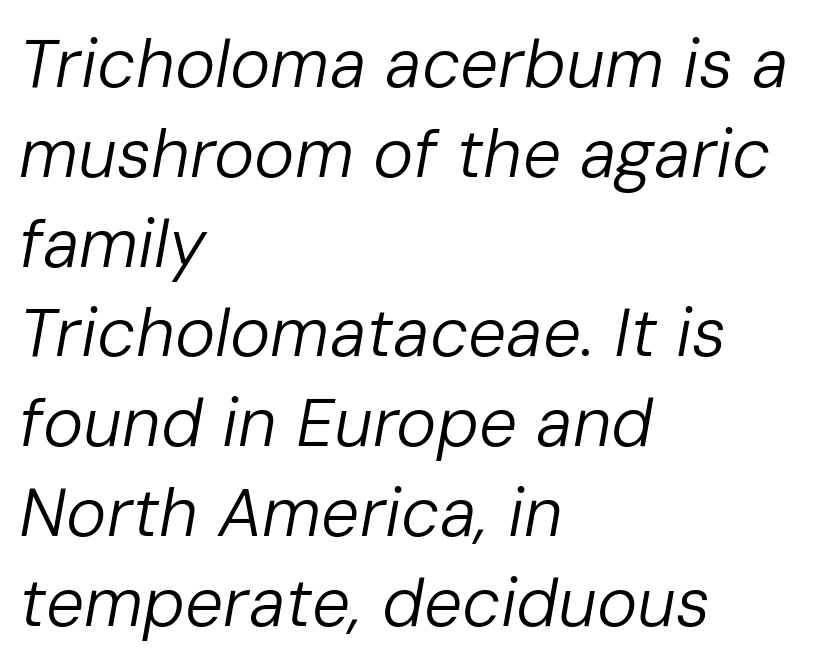
Q: Is the text bold? A: No.
Q: Is the text italic (slanted)? A: Yes, it leans right by about 10 degrees.
Q: Is the text underlined? A: No.
Q: How is the paragraph aligned? A: Left-aligned.
Q: Is the spacing between letters normal or unusually wide? A: Normal.
Q: Is the spacing between lines tight, normal or loose? A: Normal.
Q: Width (condensed, normal, or wide)? A: Normal.
Q: Stroke contrast? A: Low.
Q: x-height? A: Medium.
Q: Monospaced? A: No.
